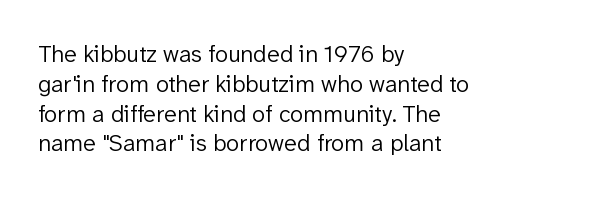
Q: Is the text bold? A: No.
Q: Is the text italic (slanted)? A: No, it is upright.
Q: Is the text underlined? A: No.
Q: How is the paragraph aligned? A: Left-aligned.
Q: Is the spacing between letters normal or unusually wide? A: Normal.
